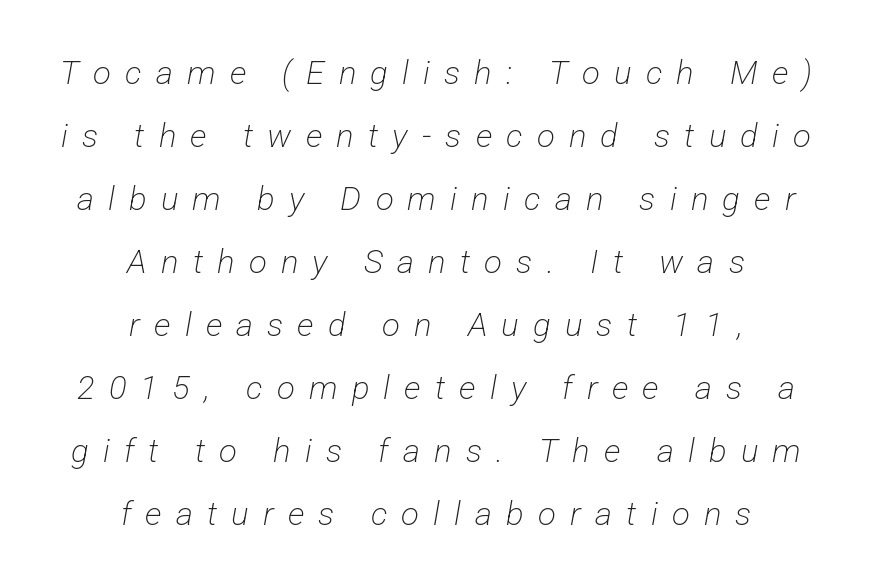
The image shows 33 px light, condensed sans-serif type; set centered, loose line spacing (1.91x), unusually wide letter spacing (+0.43 em), not underlined; low stroke contrast and a medium x-height.
